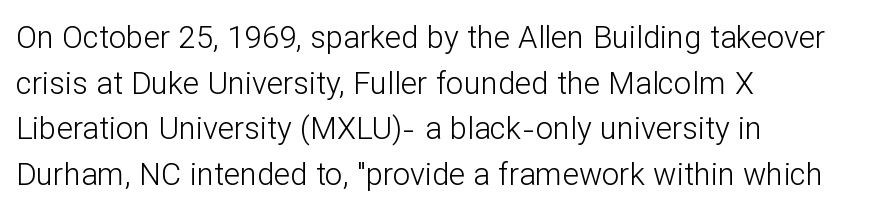
Q: Is the text bold? A: No.
Q: Is the text italic (slanted)? A: No, it is upright.
Q: Is the typeface a serif or a sans-serif typeface? A: Sans-serif.
Q: Is the text underlined? A: No.
Q: How is the paragraph aligned? A: Left-aligned.
Q: Is the spacing between letters normal or unusually wide? A: Normal.
Q: Is the spacing between lines tight, normal or loose? A: Normal.
Q: Width (condensed, normal, or wide)? A: Normal.
Q: Stroke contrast? A: Low.
Q: x-height? A: Medium.
Q: Monospaced? A: No.
